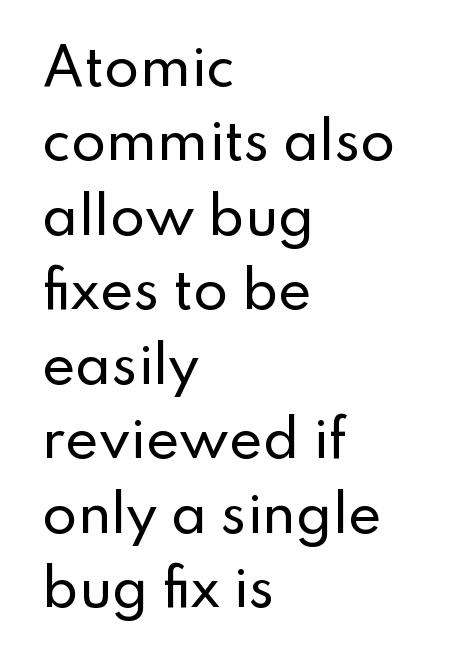
{"serif": "no", "italic": "no", "width": "normal", "stroke_contrast": "low", "x_height": "small", "monospaced": "no", "underline": "no", "align": "left", "line_spacing": "normal", "line_spacing_ratio": 1.46, "letter_spacing": "normal", "letter_spacing_em": 0.0, "glyph_px": 51}
